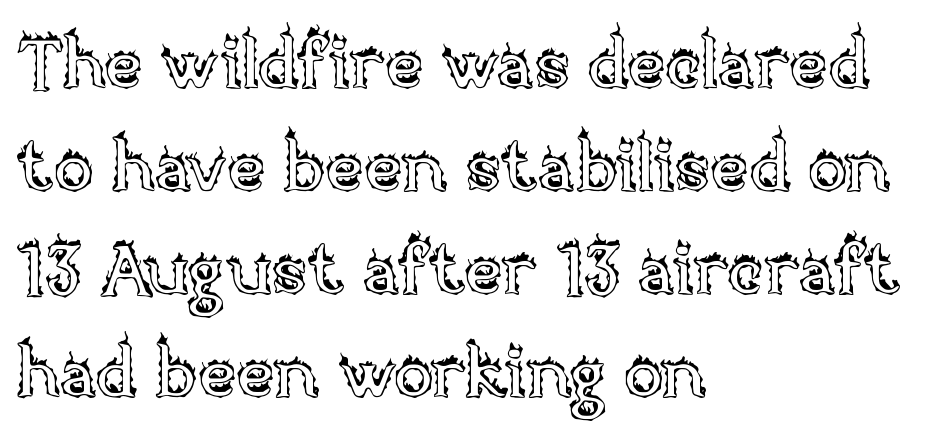
The image shows 72 px text type, upright; set left-aligned, normal line spacing (1.43x), normal letter spacing, not underlined; a large x-height.
